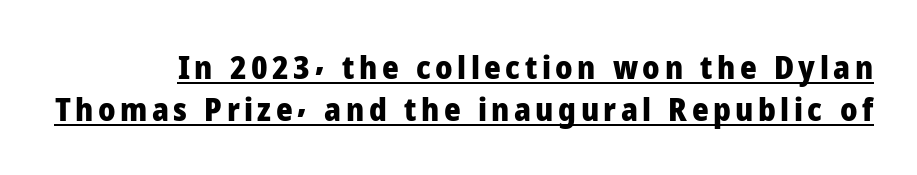
Here the designer chose a conventional face with non-uniform glyph widths. Honestly, the underline is the first thing you notice here. Every character sits straight up, as roman type does. Weight: bold.
